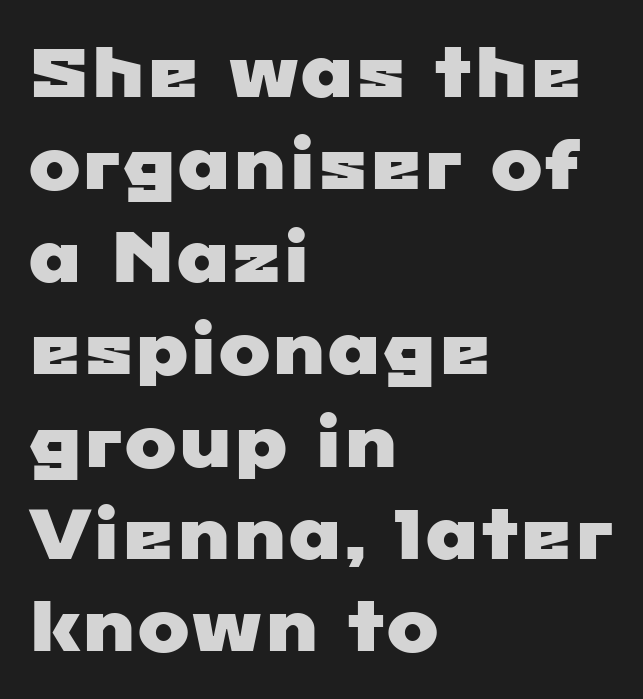
{"serif": "no", "width": "wide", "stroke_contrast": "low", "x_height": "medium", "monospaced": "no", "underline": "no", "align": "left", "line_spacing": "normal", "line_spacing_ratio": 1.32, "letter_spacing": "normal", "letter_spacing_em": 0.0, "glyph_px": 70}
